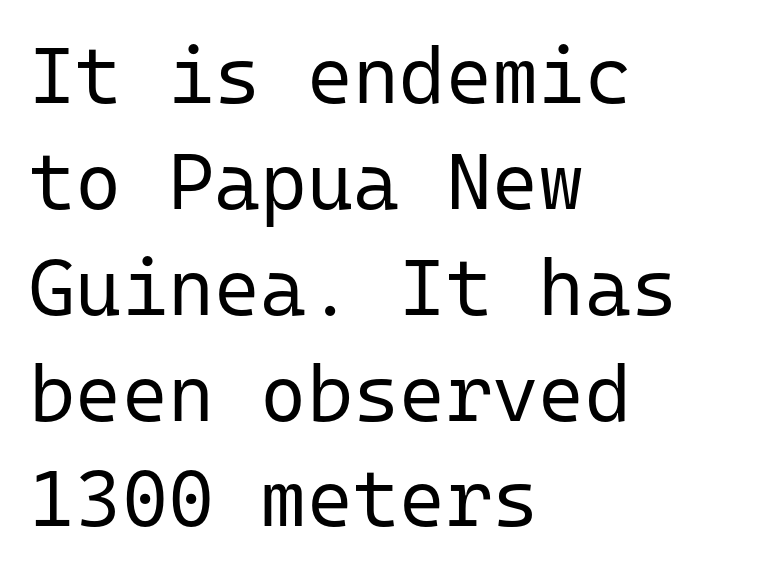
Q: Is the text bold? A: No.
Q: Is the text italic (slanted)? A: No, it is upright.
Q: Is the typeface a serif or a sans-serif typeface? A: Sans-serif.
Q: Is the text underlined? A: No.
Q: How is the paragraph aligned? A: Left-aligned.
Q: Is the spacing between letters normal or unusually wide? A: Normal.
Q: Is the spacing between lines tight, normal or loose? A: Normal.
Q: Width (condensed, normal, or wide)? A: Normal.
Q: Stroke contrast? A: Low.
Q: x-height? A: Medium.
Q: Monospaced? A: Yes.
